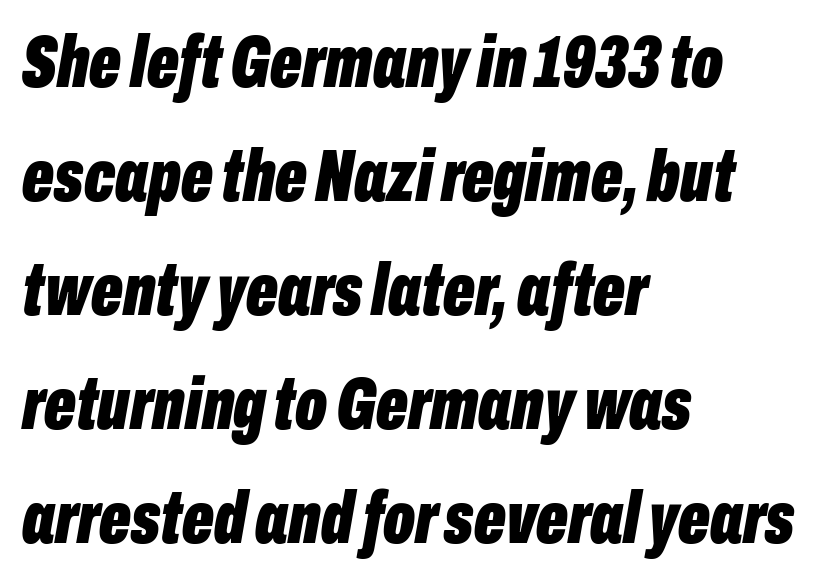
{"italic": "yes", "lean": "right", "slant_degrees": 10, "bold": "yes", "weight": "bold", "width": "condensed", "stroke_contrast": "low", "x_height": "medium", "monospaced": "no", "underline": "no", "align": "left", "line_spacing": "normal", "line_spacing_ratio": 1.54, "letter_spacing": "normal", "letter_spacing_em": 0.0, "glyph_px": 74}
